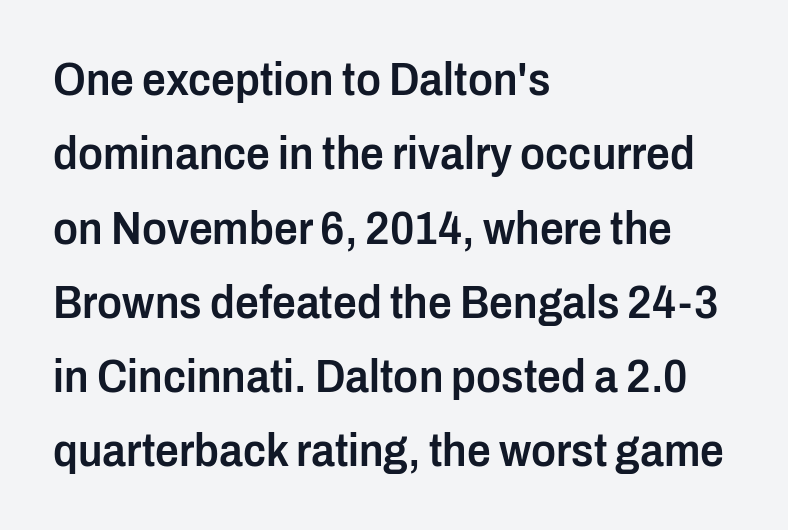
The words here are not underlined. Students, note that the glyphs here touch the page at normal intervals. Which margin do the lines hug? The left one — the right edge is uneven. Notice the strokes are somewhat thickened but not fully heavy: this is a semibold.
